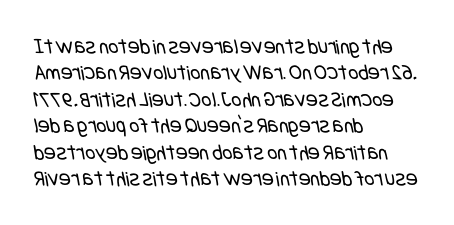
Q: Is the text bold? A: No.
Q: Is the text underlined? A: No.
Q: How is the paragraph aligned? A: Left-aligned.
Q: Is the spacing between letters normal or unusually wide? A: Normal.
